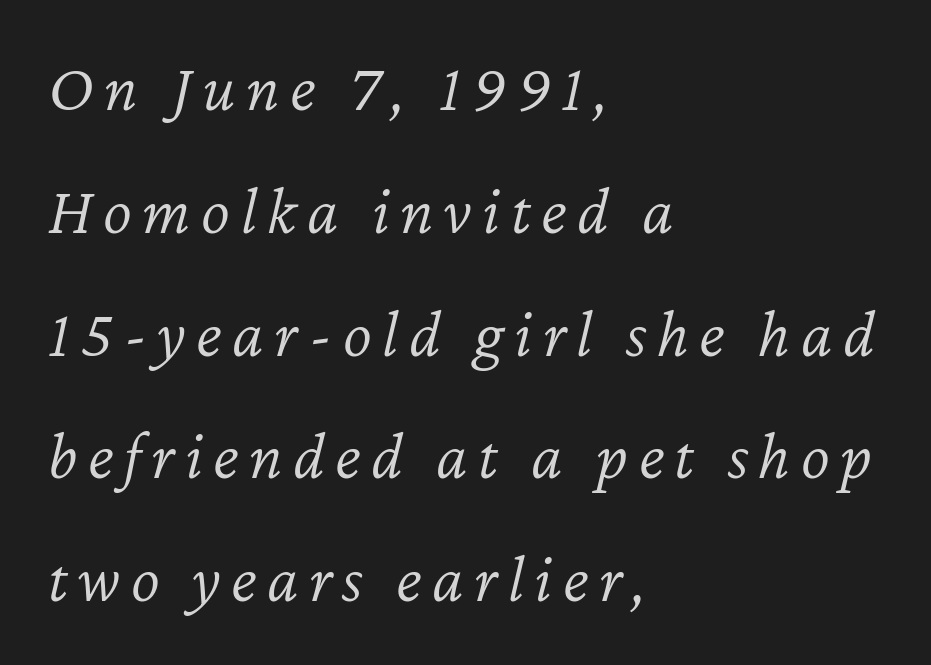
Q: Is the text bold? A: No.
Q: Is the text italic (slanted)? A: Yes, it leans right by about 12 degrees.
Q: Is the text underlined? A: No.
Q: How is the paragraph aligned? A: Left-aligned.
Q: Width (condensed, normal, or wide)? A: Normal.
Q: Stroke contrast? A: Low.
Q: x-height? A: Medium.
Q: Monospaced? A: No.
